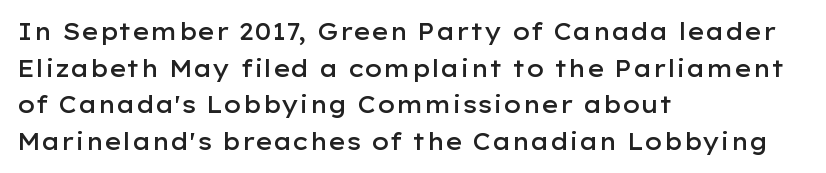
Q: Is the text bold? A: Semi-bold.
Q: Is the text italic (slanted)? A: No, it is upright.
Q: Is the text underlined? A: No.
Q: How is the paragraph aligned? A: Left-aligned.
Q: Is the spacing between letters normal or unusually wide? A: Normal.
Q: Is the spacing between lines tight, normal or loose? A: Normal.
